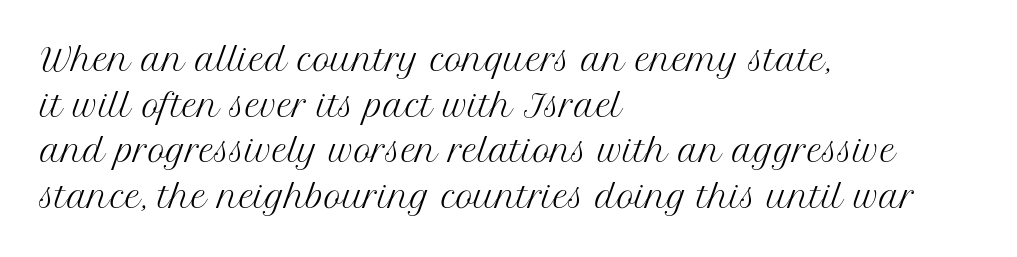
Quick note: underline off. There is no visible air inserted between adjacent glyphs. The typesetting does not lean heavy: it is not bold.
